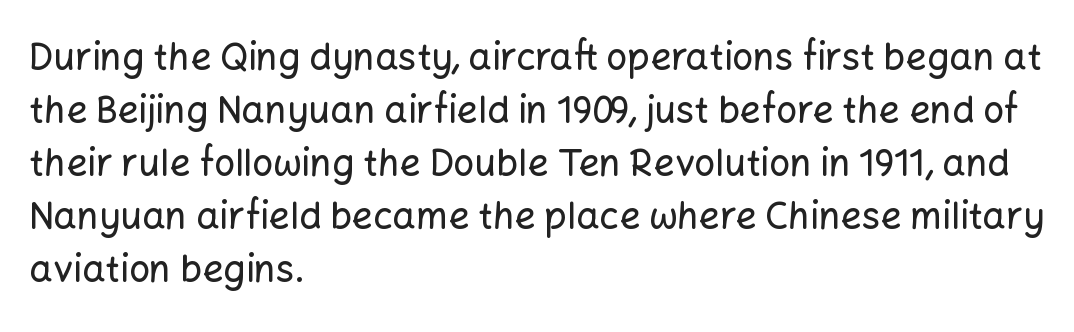
The image shows 37 px sans-serif type, upright; set left-aligned, normal line spacing (1.43x), normal letter spacing, not underlined; low stroke contrast and a medium x-height.
